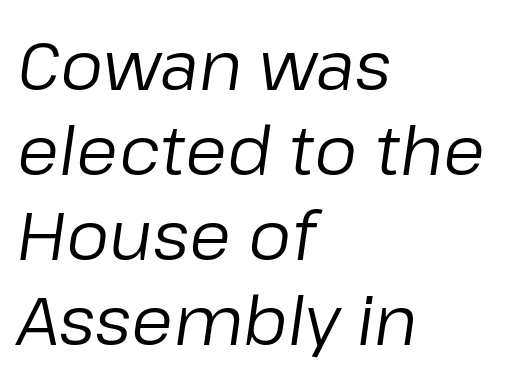
The image shows 68 px regular-weight type, italic (leaning right); set left-aligned, normal line spacing (1.25x), normal letter spacing, not underlined; low stroke contrast and a medium x-height.
